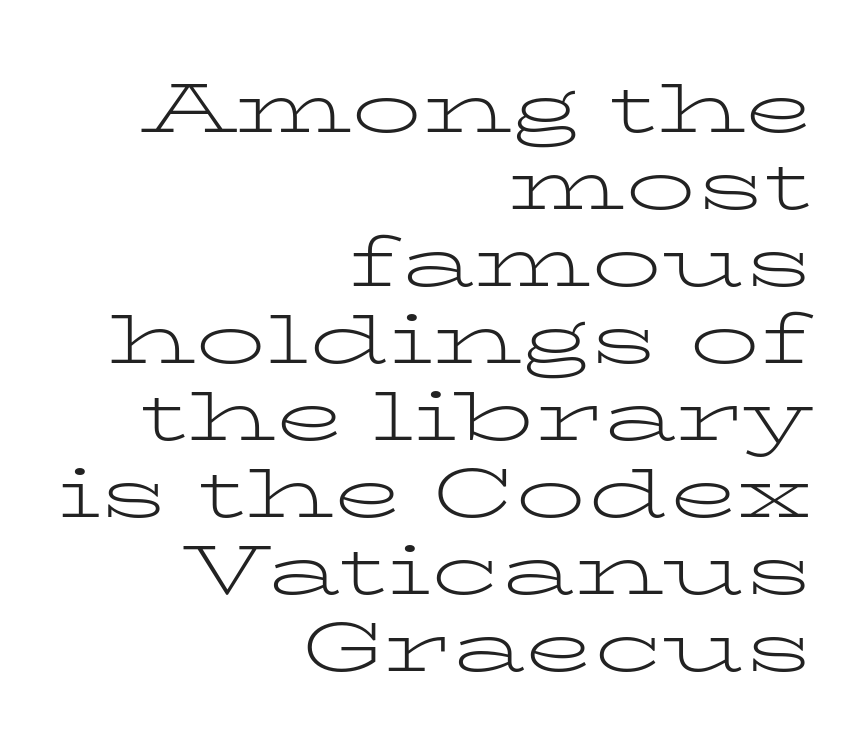
Vertical spacing — tight. Anything drawn beneath the words? Only blank space. The typesetter chose a ragged-left arrangement here. Nothing unusual about the tracking: characters are spaced as the font intends. The lettering holds an erect, upright posture throughout. The face used here is proportionally spaced, like ordinary book or web type.
